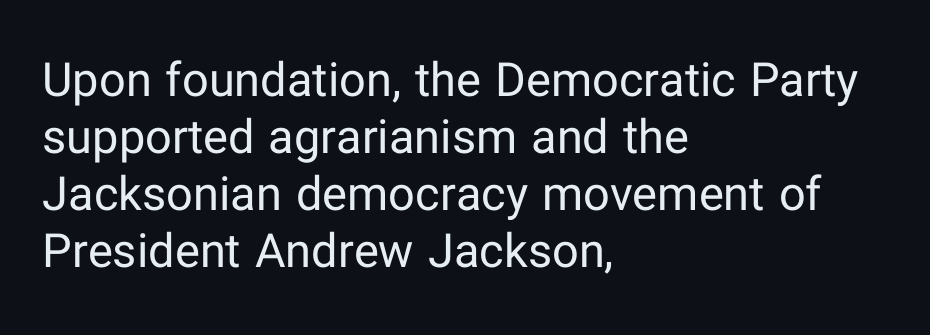
The image shows 47 px regular-weight sans-serif type, upright; set left-aligned, line spacing 1.21x, normal letter spacing, not underlined; low stroke contrast and a medium x-height.
